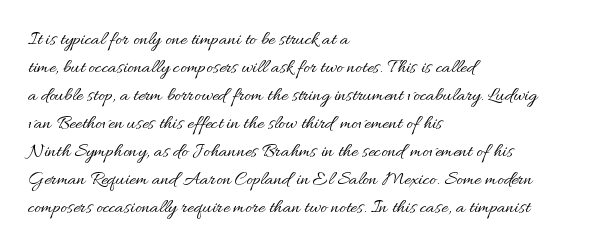
Q: Is the text bold? A: No.
Q: Is the text italic (slanted)? A: Yes.
Q: Is the text underlined? A: No.
Q: How is the paragraph aligned? A: Left-aligned.
Q: Is the spacing between letters normal or unusually wide? A: Normal.
Q: Is the spacing between lines tight, normal or loose? A: Normal.
